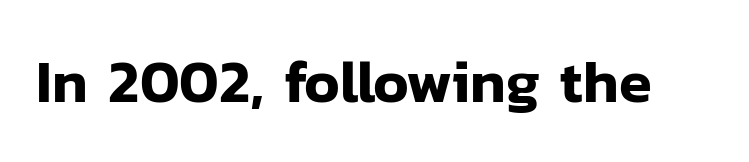
{"serif": "no", "italic": "no", "width": "normal", "stroke_contrast": "low", "x_height": "medium", "monospaced": "no", "underline": "no", "letter_spacing": "normal", "letter_spacing_em": 0.0, "glyph_px": 60}
